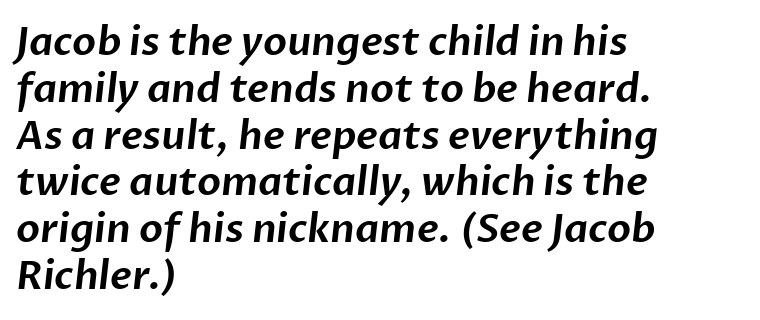
The image shows 39 px sans-serif type; set left-aligned, line spacing 1.2x, normal letter spacing, not underlined; low stroke contrast and a medium x-height.
